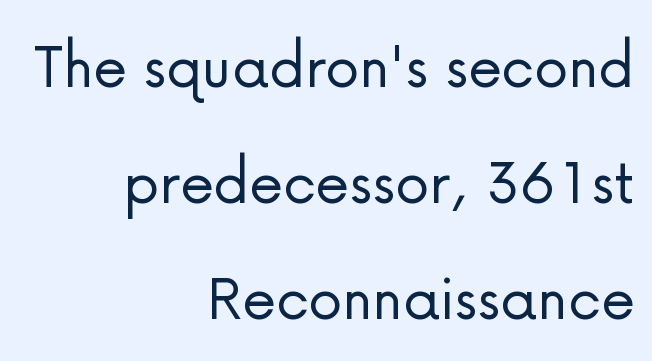
Q: Is the text bold? A: No.
Q: Is the text italic (slanted)? A: No, it is upright.
Q: Is the typeface a serif or a sans-serif typeface? A: Sans-serif.
Q: Is the text underlined? A: No.
Q: How is the paragraph aligned? A: Right-aligned.
Q: Is the spacing between letters normal or unusually wide? A: Normal.
Q: Is the spacing between lines tight, normal or loose? A: Normal.
Q: Width (condensed, normal, or wide)? A: Normal.
Q: Stroke contrast? A: Low.
Q: x-height? A: Medium.
Q: Monospaced? A: No.
